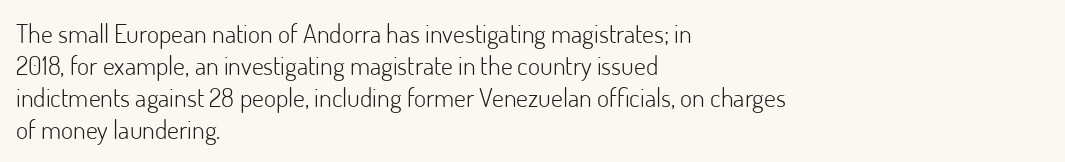
The image shows 26 px text type, upright; set left-aligned, line spacing 1.23x, normal letter spacing, not underlined.
